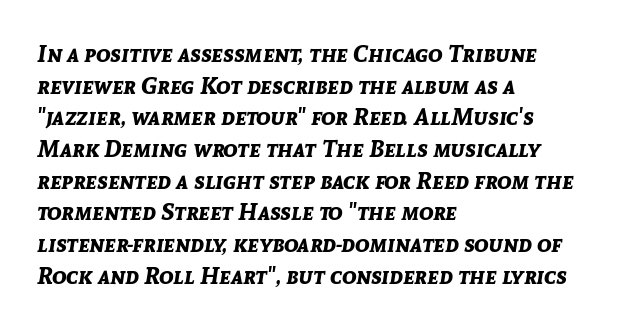
The image shows 24 px bold type, italic (leaning right); set left-aligned, normal line spacing (1.32x), normal letter spacing, not underlined.
